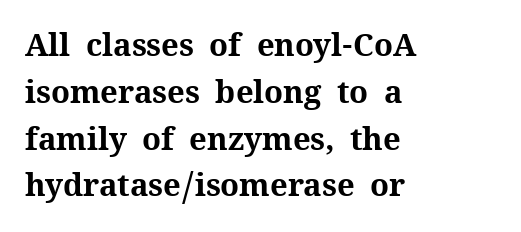
{"serif": "yes", "italic": "no", "bold": "yes", "weight": "bold", "width": "normal", "stroke_contrast": "medium", "x_height": "medium", "monospaced": "no", "underline": "no", "align": "left", "line_spacing": "normal", "line_spacing_ratio": 1.51, "letter_spacing": "normal", "letter_spacing_em": 0.0, "glyph_px": 31}
